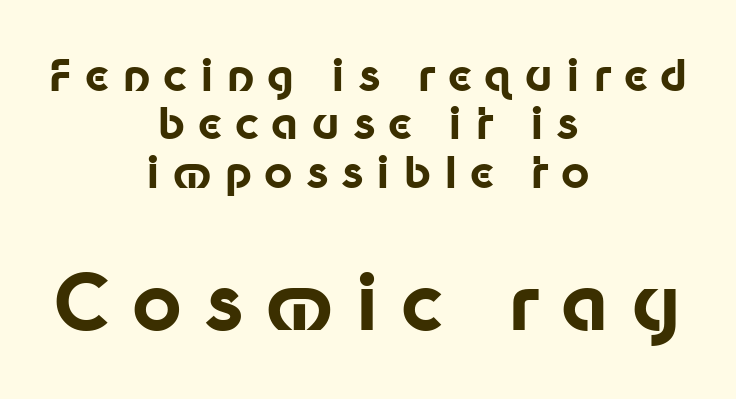
Layout note: lines centered. The letters carry no serifs — their stems end cleanly without finishing strokes. The rendering uses natural spacing where letterforms have individual widths. Unmarked baselines from the first word to the last.
